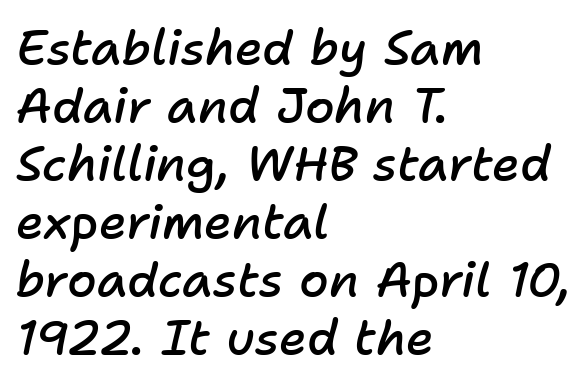
Q: Is the text bold? A: Semi-bold.
Q: Is the text italic (slanted)? A: Yes, it leans right by about 11 degrees.
Q: Is the text underlined? A: No.
Q: How is the paragraph aligned? A: Left-aligned.
Q: Is the spacing between letters normal or unusually wide? A: Normal.
Q: Width (condensed, normal, or wide)? A: Normal.
Q: Stroke contrast? A: Low.
Q: x-height? A: Medium.
Q: Monospaced? A: No.
